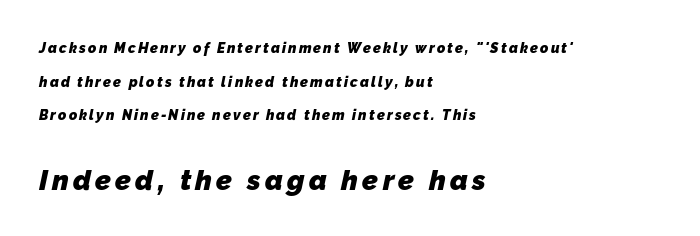
Classification — sans serif. The passage shown is not underscored anywhere. Reading down the block, your eye returns to a fixed left position each line. The face used here is proportionally spaced, like ordinary book or web type. Notice the wide empty band between every row — that's loose leading. Pretty heavy lettering here — definitely bold.
